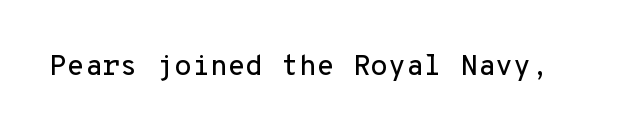
{"serif": "no", "italic": "no", "width": "normal", "stroke_contrast": "low", "x_height": "medium", "monospaced": "yes", "underline": "no", "letter_spacing": "normal", "letter_spacing_em": 0.0, "glyph_px": 29}
